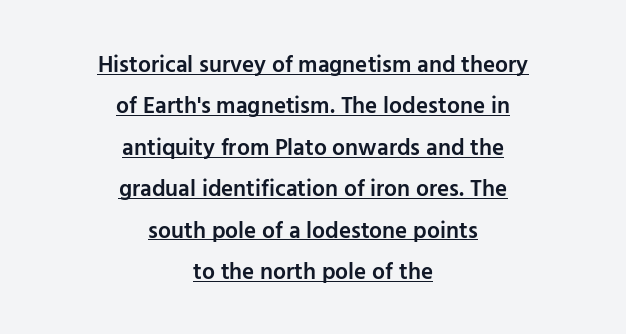
{"italic": "no", "bold": "semi", "underline": "yes", "align": "center", "line_spacing_ratio": 1.8, "letter_spacing": "normal", "letter_spacing_em": 0.0, "glyph_px": 23}
